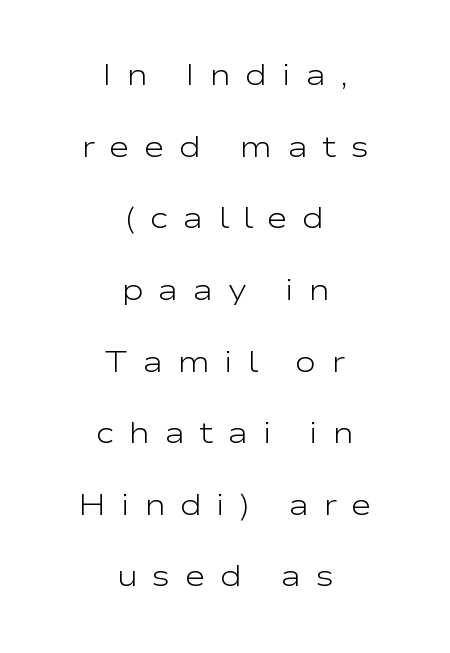
Letterform terminals end flat and unadorned throughout the passage. Posture: upright roman. Quick note: underline off. Display-style spreading of the glyphs; the letterfit is very open. Think standard paragraph weight, or any step lighter than that.
